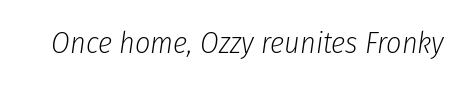
{"italic": "yes", "lean": "right", "slant_degrees": 8, "bold": "no", "weight": "light", "width": "condensed", "stroke_contrast": "low", "x_height": "medium", "monospaced": "no", "underline": "no", "letter_spacing": "normal", "letter_spacing_em": 0.0, "glyph_px": 30}
